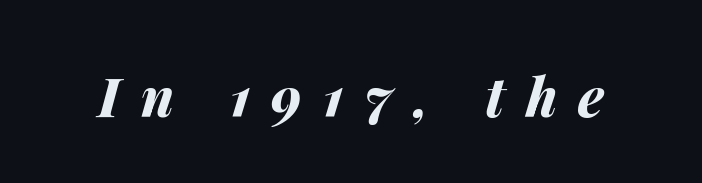
The image shows 54 px bold type, italic (leaning right); set unusually wide letter spacing (+0.39 em), not underlined; medium stroke contrast and a medium x-height.
